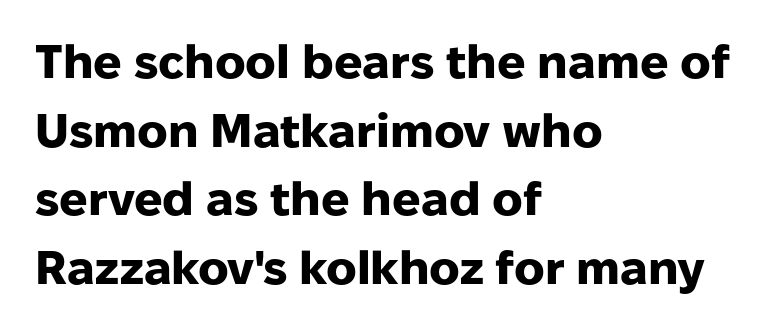
These lines stack with their left ends in a neat column. How are the letters spaced? Ordinarily, with no added tracking. One glance says typical: line gaps are just what's usual. Nobody drew a line under any word here.
